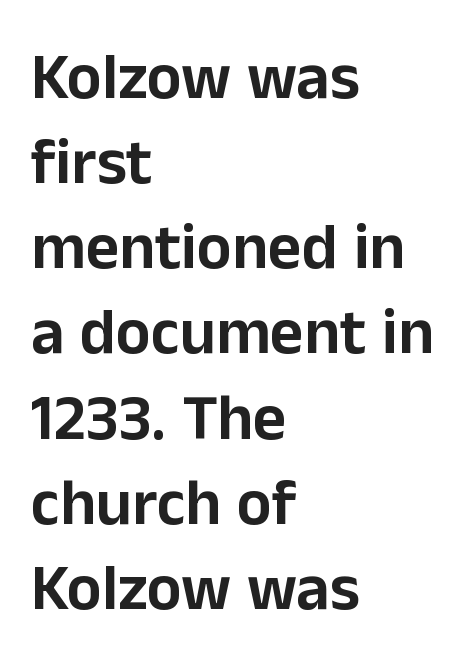
{"serif": "no", "italic": "no", "width": "normal", "stroke_contrast": "low", "x_height": "medium", "monospaced": "no", "underline": "no", "align": "left", "line_spacing": "normal", "line_spacing_ratio": 1.31, "letter_spacing": "normal", "letter_spacing_em": 0.0, "glyph_px": 65}
